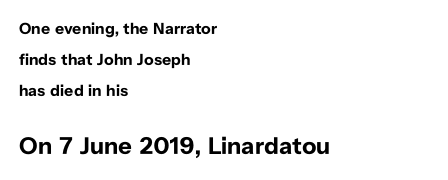
{"italic": "no", "bold": "yes", "underline": "no", "align": "left", "line_spacing": "loose", "line_spacing_ratio": 1.94, "letter_spacing": "normal", "letter_spacing_em": 0.0, "larger_block": "second", "size_ratio": 1.5, "glyph_px": 24}
